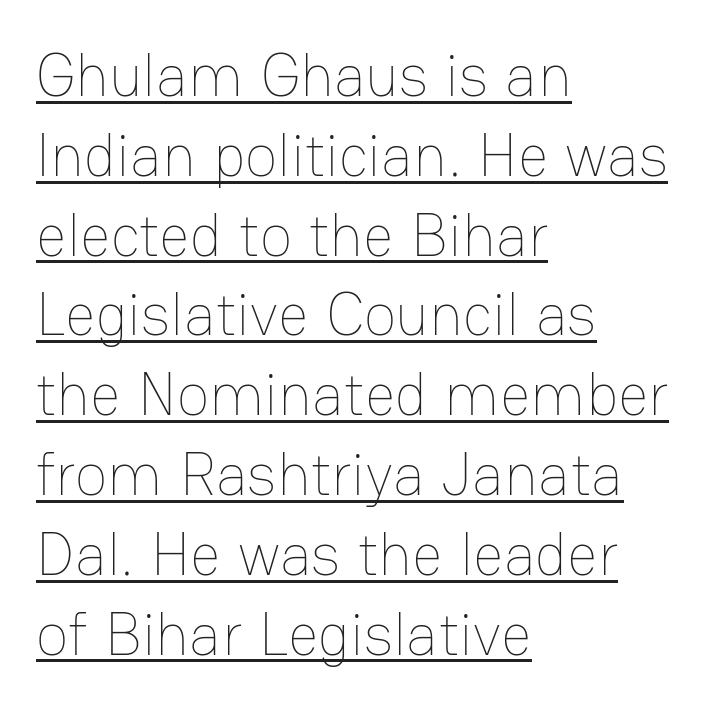
{"italic": "no", "bold": "no", "weight": "thin", "width": "normal", "stroke_contrast": "low", "x_height": "medium", "monospaced": "no", "underline": "yes", "align": "left", "line_spacing": "normal", "line_spacing_ratio": 1.33, "letter_spacing": "normal", "letter_spacing_em": 0.0, "glyph_px": 60}
